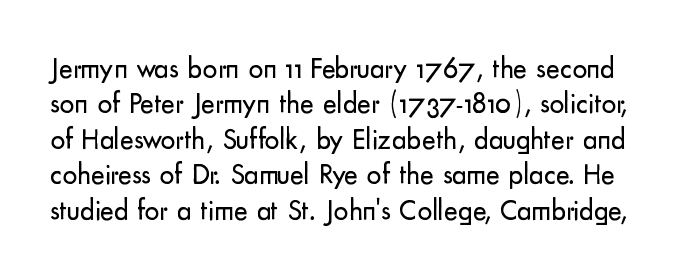
Nope, not italic — everything's standing straight. Heft: none added — not bold. The tracking reads as untouched default to a designer's eye. The text was rendered using a sans face with plain stroke endings.
